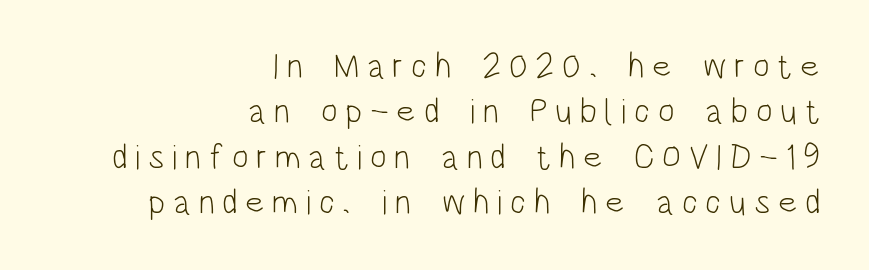
Stroke terminals: plain, sans-serif. Interline gaps are of average width in this sample. Compared with a typical body face, this is equally light or lighter still. The gaps between neighbouring characters are conspicuously large. The face used here is proportionally spaced, like ordinary book or web type.
